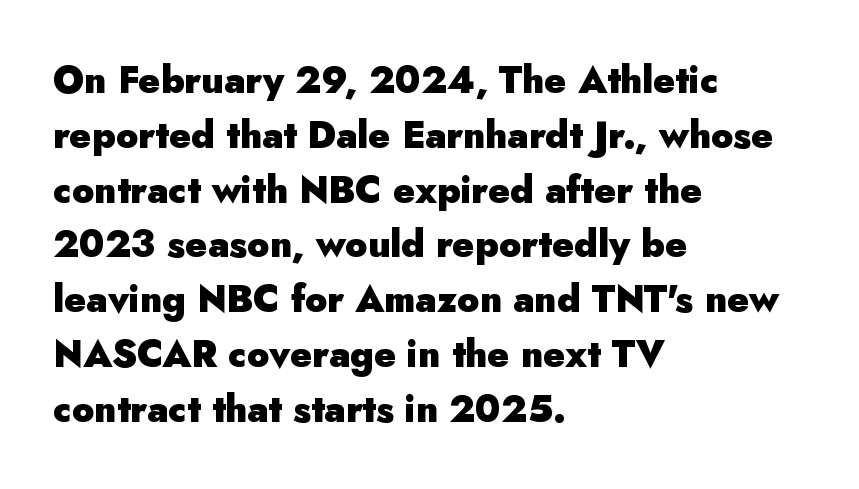
This sample uses plain, unmodified letter spacing. Notice how the passage keeps a crisp vertical edge on the left only. The face used here is proportionally spaced, like ordinary book or web type. Each letter's strokes conclude bluntly, with no projecting serifs. Successive baselines arrive at the customary interval. In terms of posture, this sample is upright.
